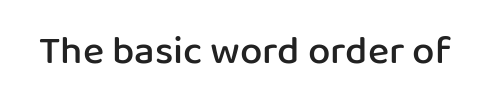
The rendering uses natural spacing where letterforms have individual widths. The area under the type is left untouched. Does the type have serifs? No, each stem ends abruptly. The specimen reads as upright at a glance. A somewhat darkened texture: the type is semibold rather than bold. You could call the tracking neutral — neither tight nor loose.
